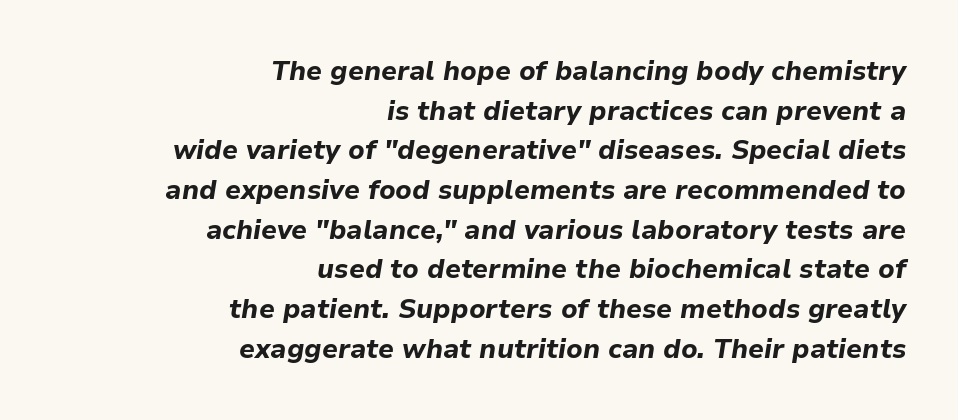
The image shows 27 px bold type, italic (leaning right); set right-aligned, normal line spacing (1.47x), normal letter spacing, not underlined.
